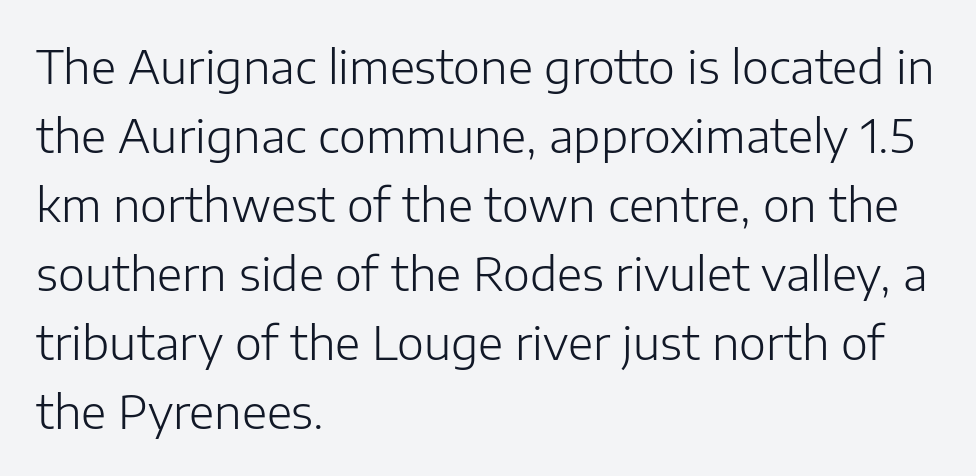
Q: Is the text bold? A: No.
Q: Is the text italic (slanted)? A: No, it is upright.
Q: Is the typeface a serif or a sans-serif typeface? A: Sans-serif.
Q: Is the text underlined? A: No.
Q: How is the paragraph aligned? A: Left-aligned.
Q: Is the spacing between letters normal or unusually wide? A: Normal.
Q: Is the spacing between lines tight, normal or loose? A: Normal.
Q: Width (condensed, normal, or wide)? A: Normal.
Q: Stroke contrast? A: Low.
Q: x-height? A: Medium.
Q: Monospaced? A: No.
